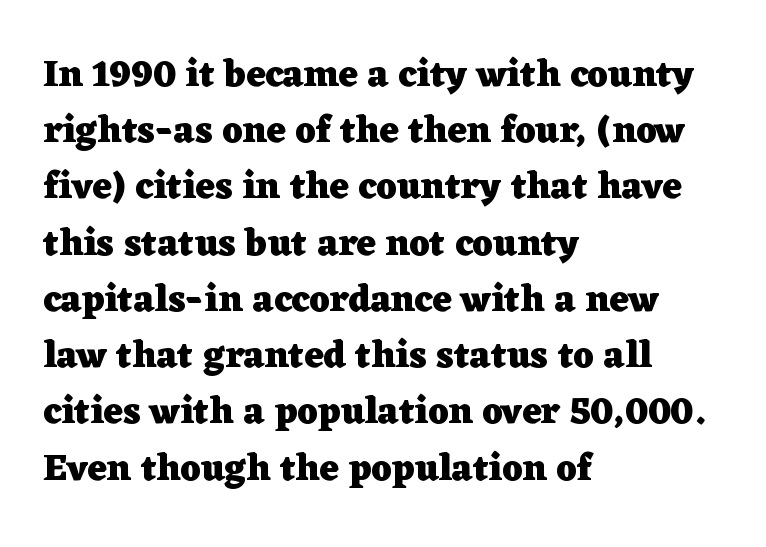
The image shows 37 px heavy, wide serif type, upright; set left-aligned, normal line spacing (1.52x), normal letter spacing, not underlined; low stroke contrast and a medium x-height.
